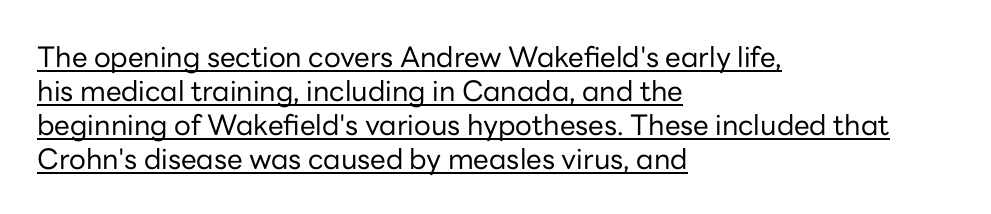
Standard letterfit; no display-style spreading of the glyphs. This is underlined copy, the kind a proofreader might mark for attention. A typesetter would call this proportional, since set widths differ per character. A student would call this left alignment; a typographer would say flush left, rag right. This sample uses an upright cut, with every glyph sitting square on the baseline.
